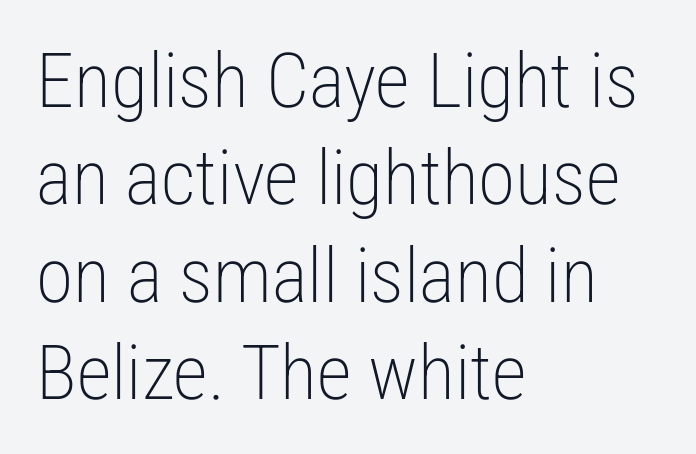
{"serif": "no", "italic": "no", "bold": "no", "weight": "light", "width": "condensed", "stroke_contrast": "low", "x_height": "medium", "monospaced": "no", "underline": "no", "align": "left", "line_spacing": "normal", "line_spacing_ratio": 1.28, "letter_spacing": "normal", "letter_spacing_em": 0.0, "glyph_px": 76}
